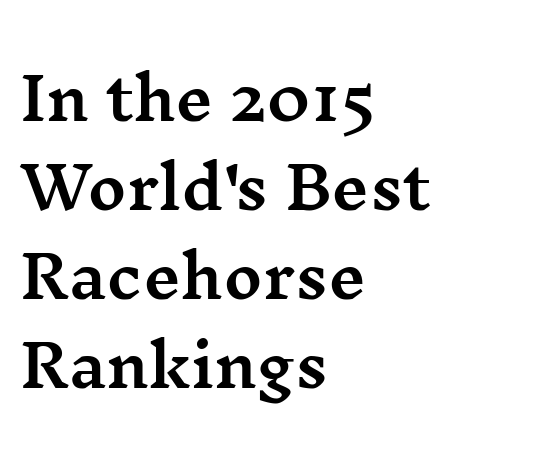
The image shows 59 px wide serif type, upright; set left-aligned, normal line spacing (1.51x), normal letter spacing, not underlined; medium stroke contrast and a medium x-height.
